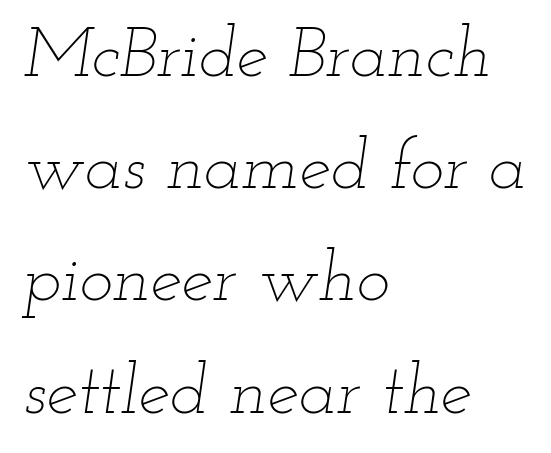
Q: Is the text bold? A: No.
Q: Is the text italic (slanted)? A: Yes, it leans right by about 12 degrees.
Q: Is the text underlined? A: No.
Q: How is the paragraph aligned? A: Left-aligned.
Q: Is the spacing between letters normal or unusually wide? A: Normal.
Q: Is the spacing between lines tight, normal or loose? A: Normal.
Q: Width (condensed, normal, or wide)? A: Wide.
Q: Stroke contrast? A: Low.
Q: x-height? A: Small.
Q: Monospaced? A: No.
